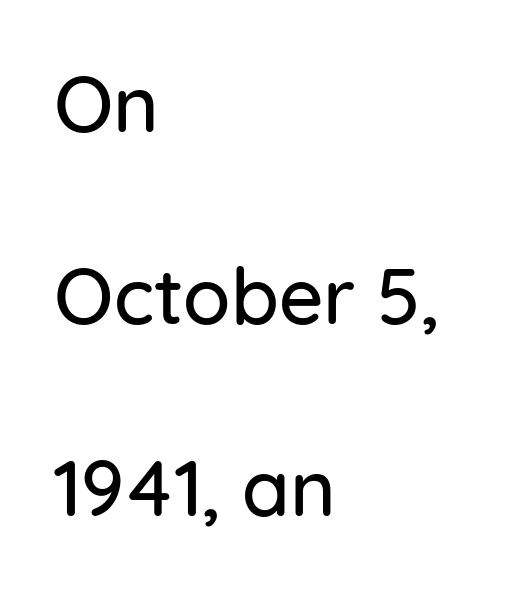
The image shows 78 px sans-serif type, upright; set left-aligned, loose line spacing (2.46x), normal letter spacing, not underlined; low stroke contrast and a medium x-height.
